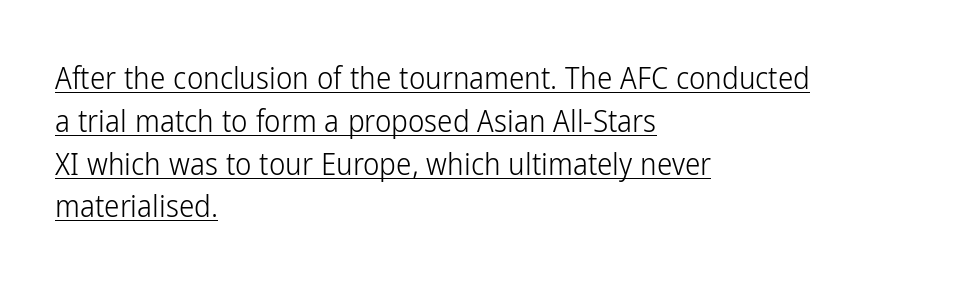
The image shows 31 px light, condensed sans-serif type, upright; set left-aligned, normal line spacing (1.38x), normal letter spacing, underlined; low stroke contrast and a medium x-height.
